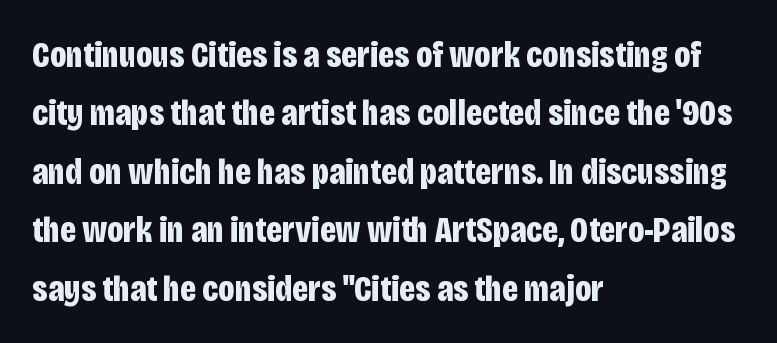
{"serif": "no", "italic": "no", "bold": "yes", "weight": "bold", "width": "condensed", "stroke_contrast": "low", "x_height": "large", "monospaced": "no", "underline": "no", "align": "left", "line_spacing": "normal", "line_spacing_ratio": 1.58, "letter_spacing": "normal", "letter_spacing_em": 0.0, "glyph_px": 37}
